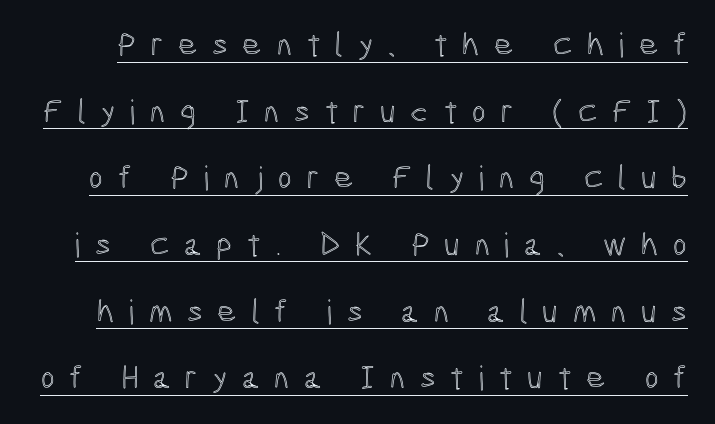
{"italic": "no", "width": "condensed", "x_height": "medium", "monospaced": "no", "underline": "yes", "line_spacing": "loose", "line_spacing_ratio": 2.02, "letter_spacing": "wide", "letter_spacing_em": 0.45, "glyph_px": 33}
